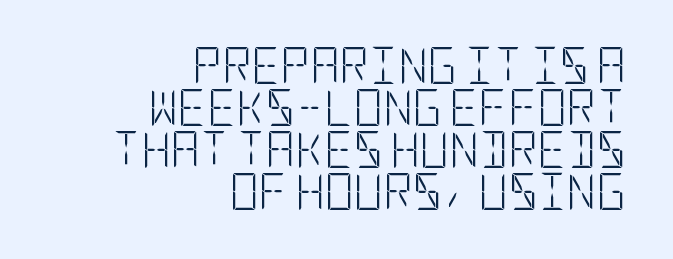
The type is set solid horizontally, with unmodified tracking. Honestly, there is no underline to notice here at all. If you drew a ruler down the right edge, every line would touch it. Notice how the stems are strictly vertical — no italics here.
